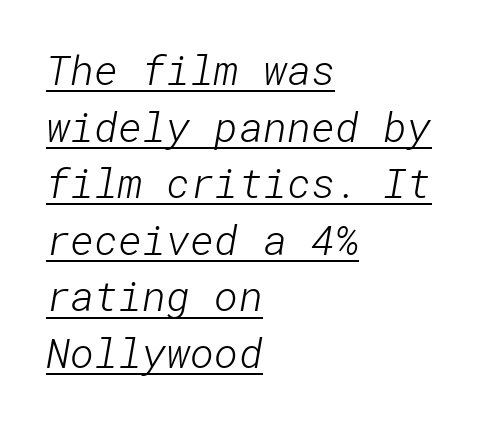
{"serif": "no", "bold": "no", "weight": "light", "width": "normal", "stroke_contrast": "low", "x_height": "medium", "underline": "yes", "align": "left", "line_spacing": "normal", "line_spacing_ratio": 1.38, "letter_spacing": "normal", "letter_spacing_em": 0.0, "glyph_px": 41}
